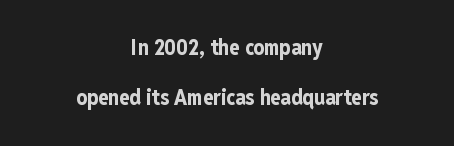
The image shows 21 px bold type, upright; set centered, loose line spacing (2.4x), normal letter spacing, not underlined.
